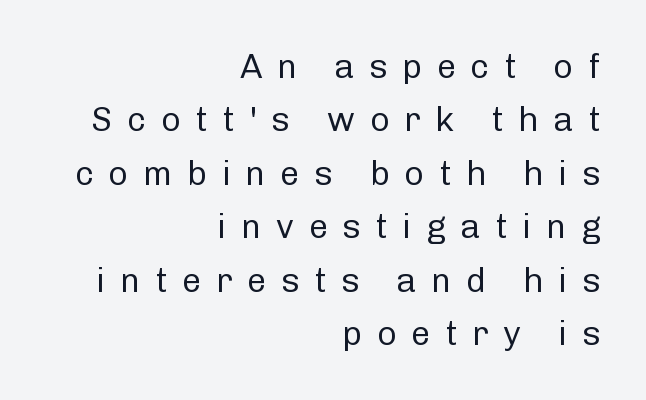
Q: Is the text bold? A: No.
Q: Is the text italic (slanted)? A: No, it is upright.
Q: Is the typeface a serif or a sans-serif typeface? A: Sans-serif.
Q: Is the text underlined? A: No.
Q: How is the paragraph aligned? A: Right-aligned.
Q: Is the spacing between letters normal or unusually wide? A: Unusually wide.
Q: Is the spacing between lines tight, normal or loose? A: Normal.
Q: Width (condensed, normal, or wide)? A: Normal.
Q: Stroke contrast? A: Low.
Q: x-height? A: Medium.
Q: Monospaced? A: No.
